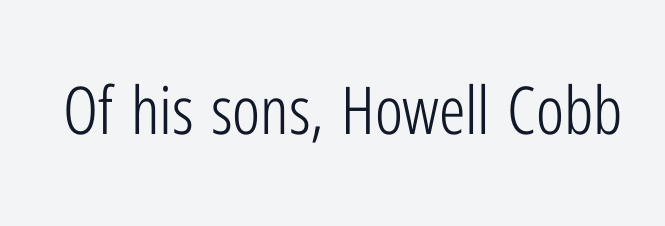
The image shows 66 px light, condensed sans-serif type, upright; set normal letter spacing, not underlined; low stroke contrast and a medium x-height.
